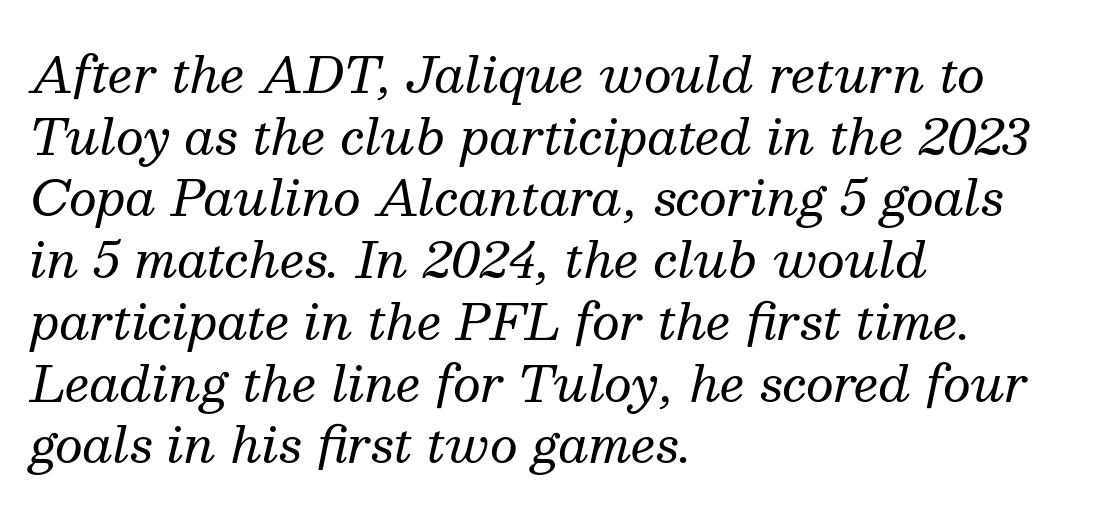
The letters advance in unequal steps, a hallmark of proportional type. The typesetter chose a ragged-right arrangement here. Is the letter spacing exaggerated? No — it looks like the ordinary default. Ink coverage per letter is moderate at most. The font family rendered here belongs to the serif group.
